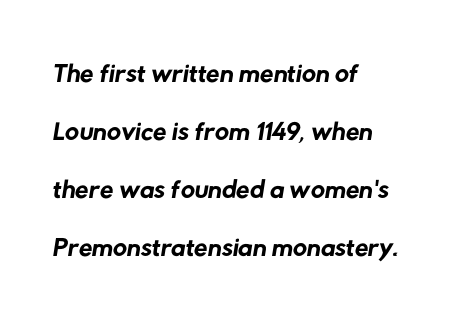
The image shows 39 px regular-weight sans-serif type; set left-aligned, normal line spacing (1.49x), normal letter spacing, not underlined; low stroke contrast and a medium x-height.
